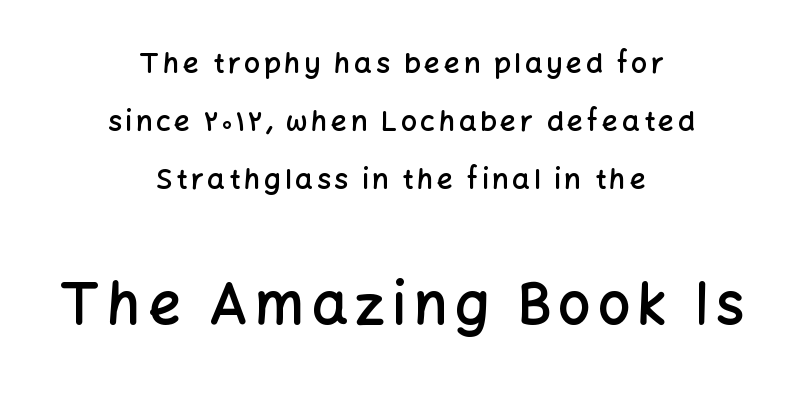
{"serif": "no", "italic": "no", "bold": "semi", "weight": "semibold", "width": "normal", "stroke_contrast": "low", "x_height": "medium", "monospaced": "no", "underline": "no", "align": "center", "line_spacing": "loose", "line_spacing_ratio": 2.07, "larger_block": "second", "size_ratio": 2.04, "glyph_px": 57}
